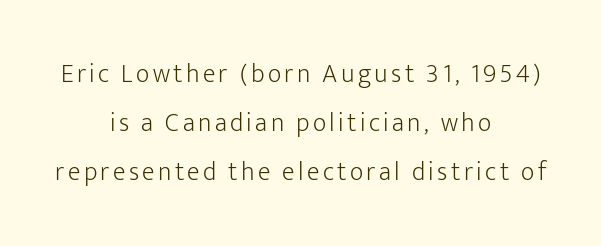
The image shows 26 px text type, upright; set centered, line spacing 1.88x, not underlined.
